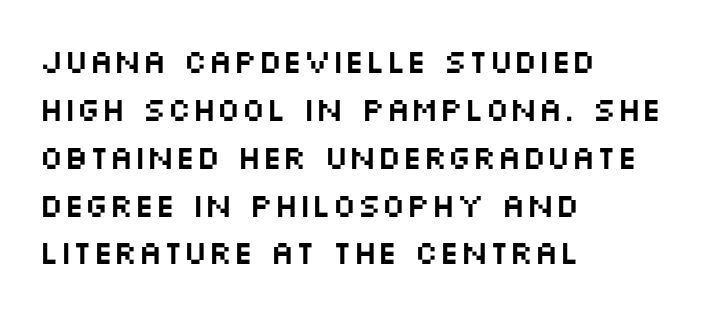
Q: Is the text italic (slanted)? A: No, it is upright.
Q: Is the typeface a serif or a sans-serif typeface? A: Sans-serif.
Q: Is the text underlined? A: No.
Q: How is the paragraph aligned? A: Left-aligned.
Q: Is the spacing between letters normal or unusually wide? A: Normal.
Q: Is the spacing between lines tight, normal or loose? A: Normal.
Q: Width (condensed, normal, or wide)? A: Wide.
Q: Stroke contrast? A: Medium.
Q: x-height? A: Large.
Q: Monospaced? A: No.
